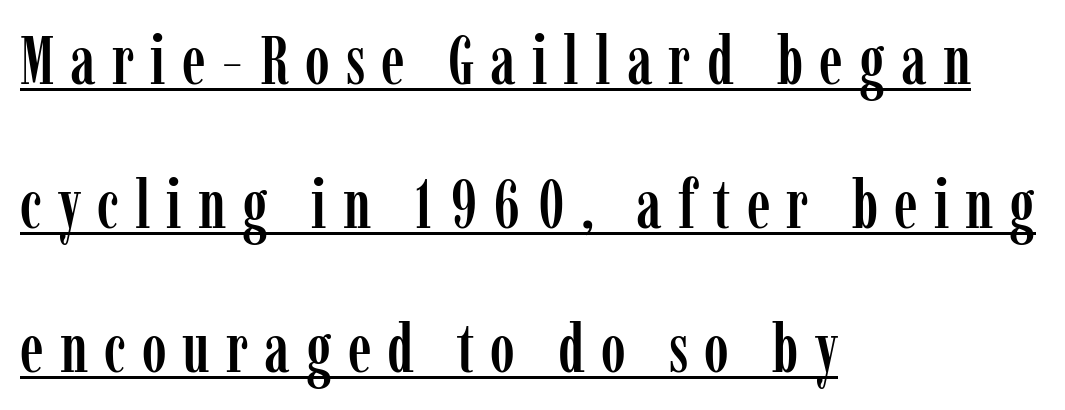
{"serif": "yes", "italic": "no", "width": "condensed", "stroke_contrast": "low", "x_height": "medium", "monospaced": "no", "underline": "yes", "align": "left", "line_spacing": "loose", "line_spacing_ratio": 2.15, "letter_spacing": "wide", "letter_spacing_em": 0.24, "glyph_px": 67}
